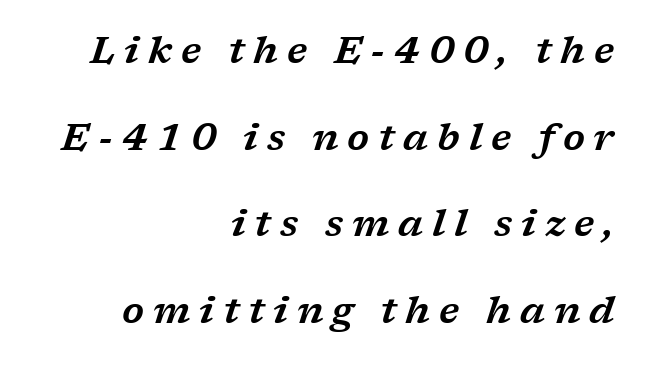
{"serif": "yes", "italic": "yes", "lean": "right", "slant_degrees": 17, "width": "wide", "stroke_contrast": "low", "x_height": "medium", "monospaced": "no", "underline": "no", "align": "right", "line_spacing": "loose", "line_spacing_ratio": 2.28, "letter_spacing": "wide", "letter_spacing_em": 0.23, "glyph_px": 38}
